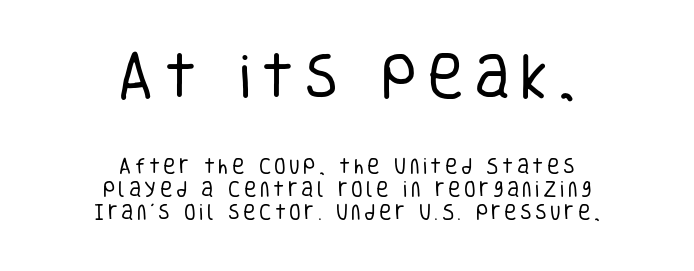
Quick note: underline off. The weight would be labelled regular, book, light, or lighter still. Centered paragraph, ragged on both sides. Note the varied advance widths — an 'i' is clearly narrower than an 'm'. Regarding leading, the lines here are spaced in the standard way.
